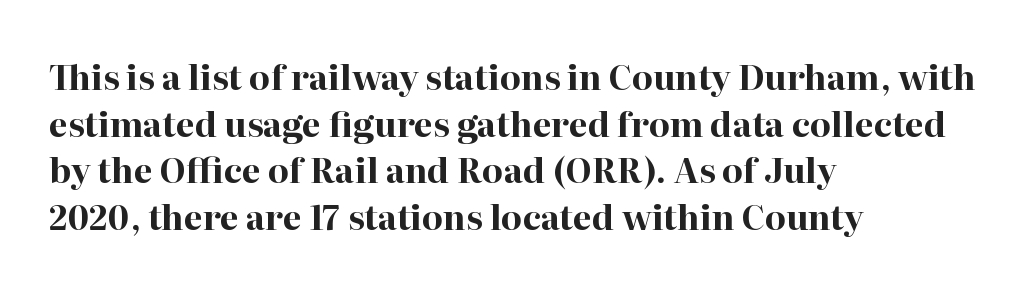
Q: Is the text bold? A: Yes.
Q: Is the text italic (slanted)? A: No, it is upright.
Q: Is the typeface a serif or a sans-serif typeface? A: Serif.
Q: Is the text underlined? A: No.
Q: How is the paragraph aligned? A: Left-aligned.
Q: Is the spacing between letters normal or unusually wide? A: Normal.
Q: Is the spacing between lines tight, normal or loose? A: Normal.
Q: Width (condensed, normal, or wide)? A: Normal.
Q: Stroke contrast? A: High.
Q: x-height? A: Medium.
Q: Monospaced? A: No.
